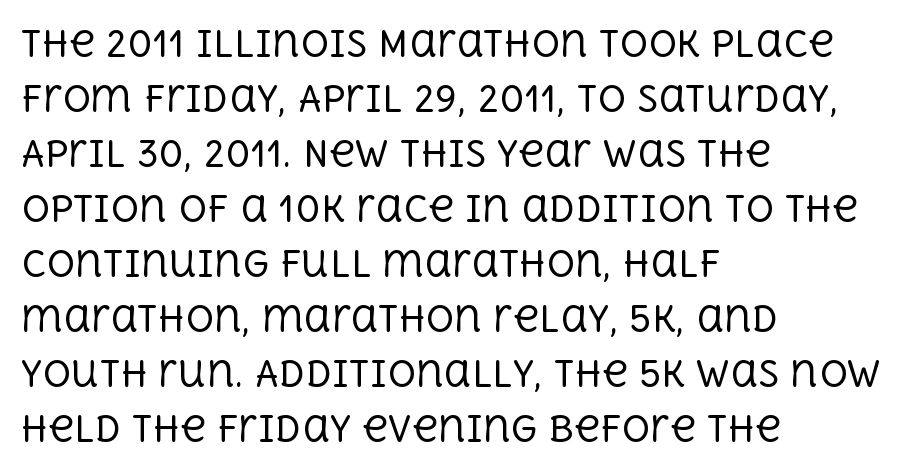
The image shows 35 px regular-weight serif type, upright; set left-aligned, normal line spacing (1.57x), normal letter spacing, not underlined; a large x-height.
